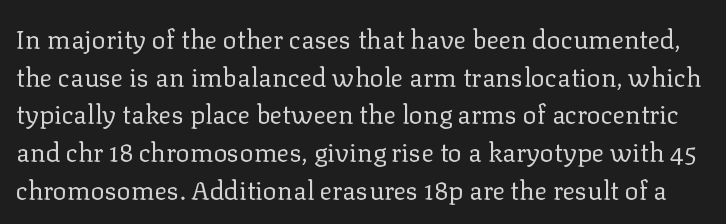
The image shows 26 px text type, upright; set normal line spacing (1.45x), normal letter spacing, not underlined.
